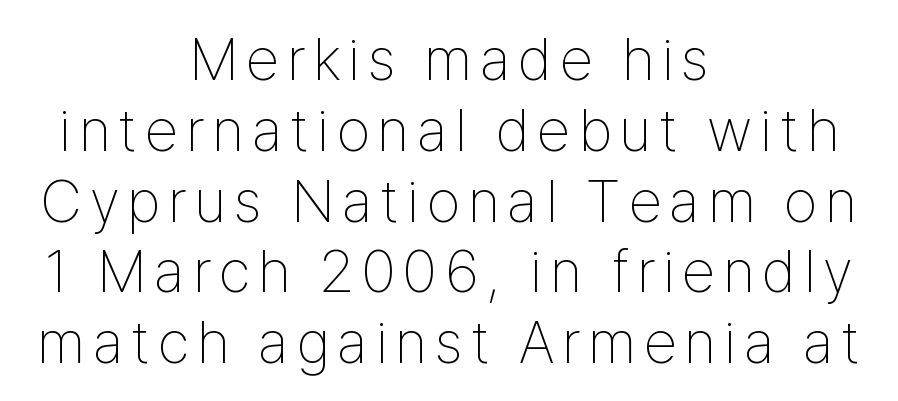
{"serif": "no", "italic": "no", "bold": "no", "weight": "thin", "width": "condensed", "stroke_contrast": "low", "x_height": "medium", "monospaced": "no", "underline": "no", "align": "center", "line_spacing_ratio": 1.18, "glyph_px": 60}
